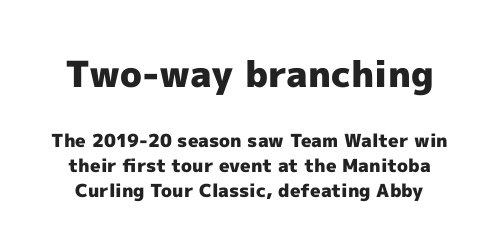
The image shows 36 px heavy sans-serif type, upright; set normal line spacing (1.39x), normal letter spacing, not underlined; the first (top) block is 2.0x larger; a medium x-height.
